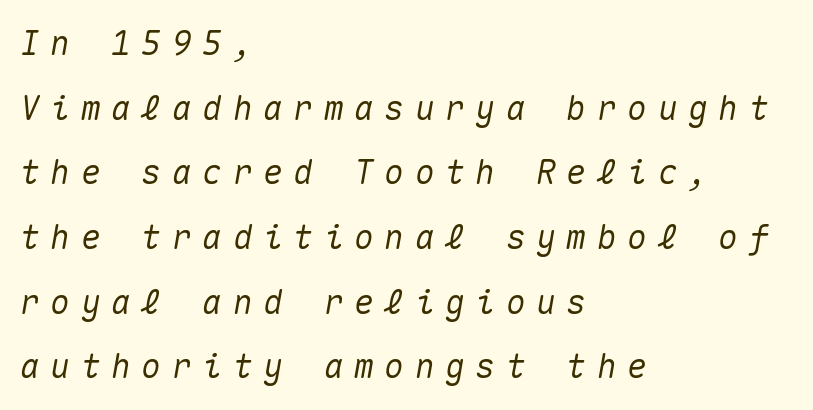
The image shows 33 px text type, italic (leaning right), monospaced; set left-aligned, loose line spacing (1.96x), unusually wide letter spacing (+0.32 em), not underlined; medium stroke contrast and a medium x-height.
